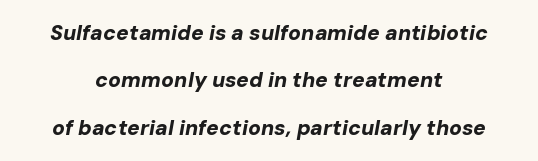
Summary of vertical rhythm: relaxed, with wide interline spacing. In terms of weight, the rendering is a true, heavy bold. This rendering leaves character spacing at its baseline value. Check the space under the baseline: it is left empty.
